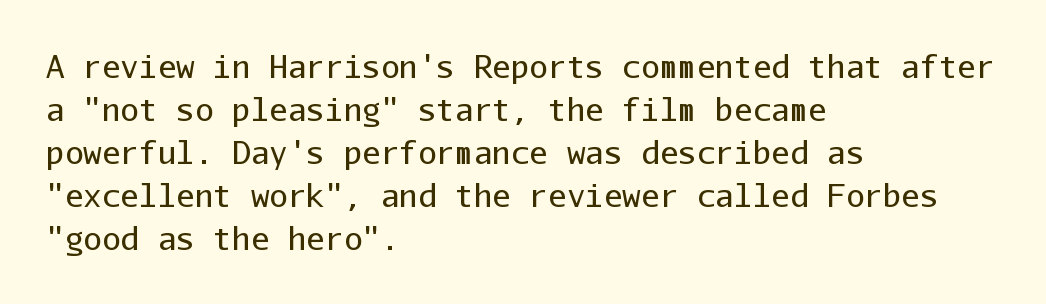
{"serif": "no", "italic": "no", "bold": "no", "weight": "regular", "width": "normal", "stroke_contrast": "low", "x_height": "medium", "monospaced": "yes", "underline": "no", "align": "left", "line_spacing": "normal", "line_spacing_ratio": 1.39, "letter_spacing": "normal", "letter_spacing_em": 0.0, "glyph_px": 31}
